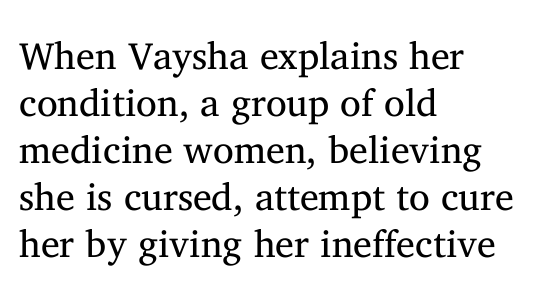
The image shows 38 px regular-weight serif type, upright; set left-aligned, line spacing 1.24x, normal letter spacing, not underlined; medium stroke contrast and a medium x-height.
